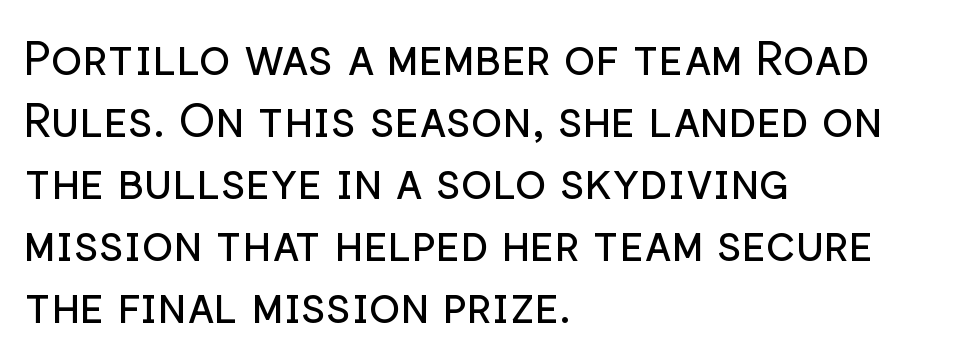
The image shows 47 px regular-weight sans-serif type, upright; set left-aligned, normal line spacing (1.32x), normal letter spacing, not underlined; low stroke contrast and a medium x-height.
